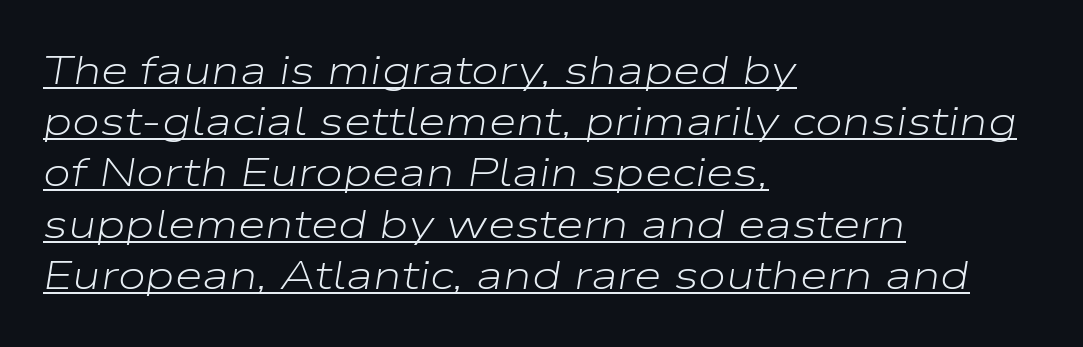
A typesetter would call this proportional, since set widths differ per character. These lines keep a tight, regular rhythm from letter to letter. The letterforms sit at book weight or below. The lines in this sample share a left origin and differ only in where they stop. Notice how a bar underscores the lettering throughout.
